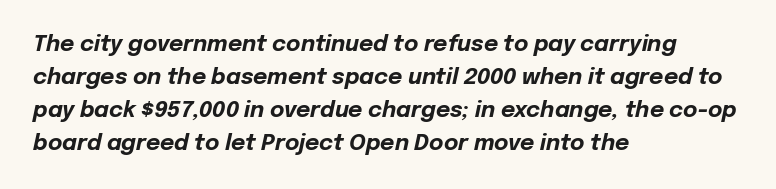
The strokes are fattened all the way to bold. The gap between lines stays unmarked. The text carries the slant typical of an italic or oblique font. The passage shown has conventional tracking throughout. The text block is weighted toward the left margin, trailing off unevenly rightward.
